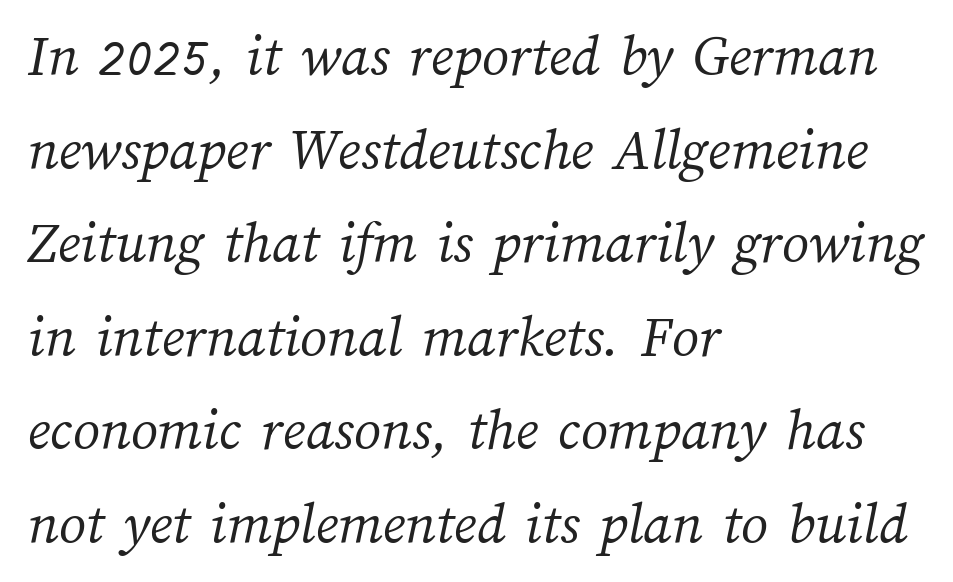
{"bold": "no", "weight": "light", "width": "normal", "stroke_contrast": "medium", "x_height": "medium", "monospaced": "no", "underline": "no", "align": "left", "line_spacing": "normal", "line_spacing_ratio": 1.56, "letter_spacing": "normal", "letter_spacing_em": 0.0, "glyph_px": 60}
